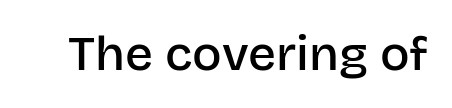
Q: Is the text bold? A: Semi-bold.
Q: Is the text italic (slanted)? A: No, it is upright.
Q: Is the typeface a serif or a sans-serif typeface? A: Sans-serif.
Q: Is the text underlined? A: No.
Q: Is the spacing between letters normal or unusually wide? A: Normal.
Q: Width (condensed, normal, or wide)? A: Normal.
Q: Stroke contrast? A: Low.
Q: x-height? A: Large.
Q: Monospaced? A: No.
